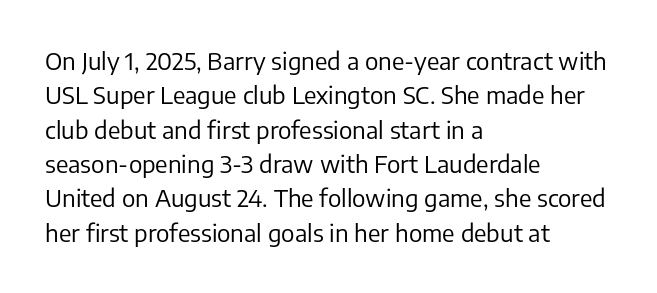
Q: Is the text bold? A: No.
Q: Is the text italic (slanted)? A: No, it is upright.
Q: Is the text underlined? A: No.
Q: How is the paragraph aligned? A: Left-aligned.
Q: Is the spacing between letters normal or unusually wide? A: Normal.
Q: Is the spacing between lines tight, normal or loose? A: Normal.
